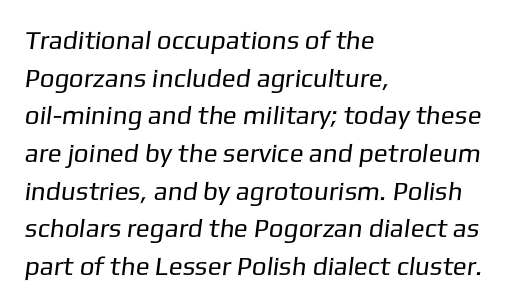
Q: Is the text bold? A: No.
Q: Is the text underlined? A: No.
Q: How is the paragraph aligned? A: Left-aligned.
Q: Is the spacing between letters normal or unusually wide? A: Normal.
Q: Is the spacing between lines tight, normal or loose? A: Normal.
